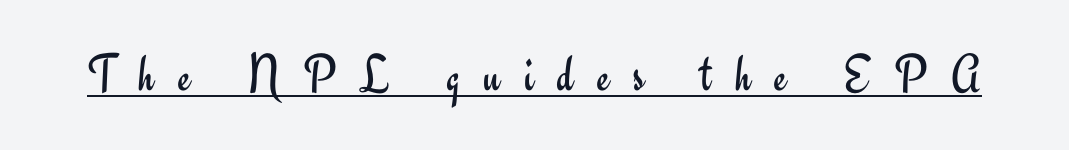
Q: Is the text bold? A: No.
Q: Is the text italic (slanted)? A: Yes.
Q: Is the typeface a serif or a sans-serif typeface? A: Sans-serif.
Q: Is the text underlined? A: Yes.
Q: Is the spacing between letters normal or unusually wide? A: Unusually wide.
Q: Width (condensed, normal, or wide)? A: Normal.
Q: Stroke contrast? A: Low.
Q: x-height? A: Small.
Q: Monospaced? A: No.
